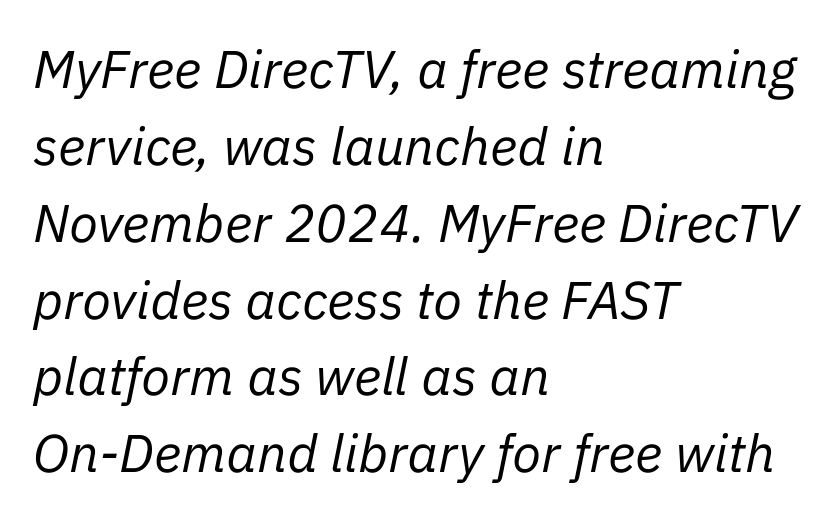
Q: Is the text bold? A: No.
Q: Is the text italic (slanted)? A: Yes, it leans right by about 11 degrees.
Q: Is the text underlined? A: No.
Q: How is the paragraph aligned? A: Left-aligned.
Q: Is the spacing between letters normal or unusually wide? A: Normal.
Q: Is the spacing between lines tight, normal or loose? A: Normal.
Q: Width (condensed, normal, or wide)? A: Normal.
Q: Stroke contrast? A: Low.
Q: x-height? A: Medium.
Q: Monospaced? A: No.
